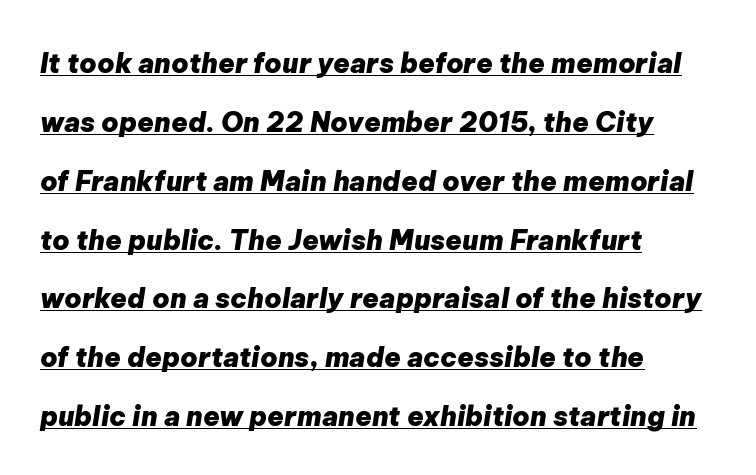
{"italic": "yes", "lean": "right", "slant_degrees": 9, "bold": "yes", "underline": "yes", "align": "left", "line_spacing": "loose", "line_spacing_ratio": 2.18, "letter_spacing": "normal", "letter_spacing_em": 0.0, "glyph_px": 27}
